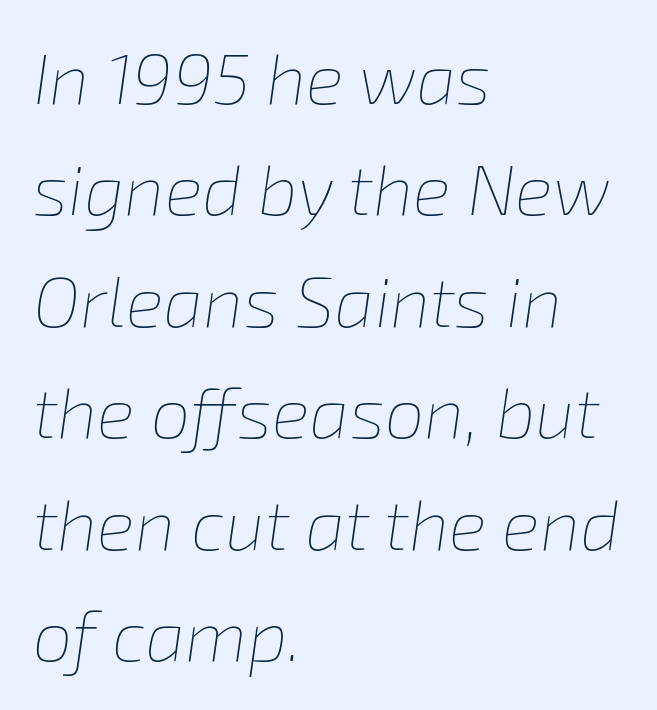
The face used here is proportionally spaced, like ordinary book or web type. Any mark beneath the type? The region is blank. You could call the tracking neutral — neither tight nor loose. The passage is arranged the way most books set body copy — flush left. What's the leading like? Ordinary, nothing unusual. The strokes are not fattened; the text isn't bold.
